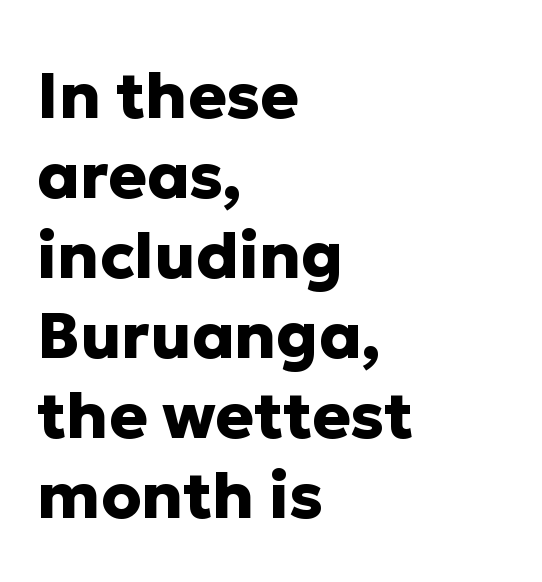
{"serif": "no", "italic": "no", "bold": "yes", "weight": "heavy", "width": "normal", "stroke_contrast": "low", "x_height": "medium", "monospaced": "no", "underline": "no", "align": "left", "line_spacing": "normal", "line_spacing_ratio": 1.25, "letter_spacing": "normal", "letter_spacing_em": 0.0, "glyph_px": 64}
